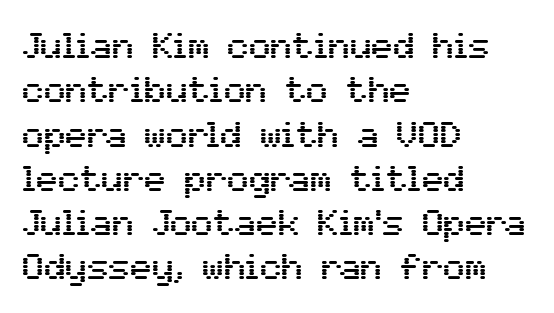
{"serif": "no", "italic": "no", "width": "normal", "stroke_contrast": "medium", "x_height": "medium", "monospaced": "no", "underline": "no", "align": "left", "line_spacing_ratio": 1.23, "letter_spacing": "normal", "letter_spacing_em": 0.0, "glyph_px": 36}
